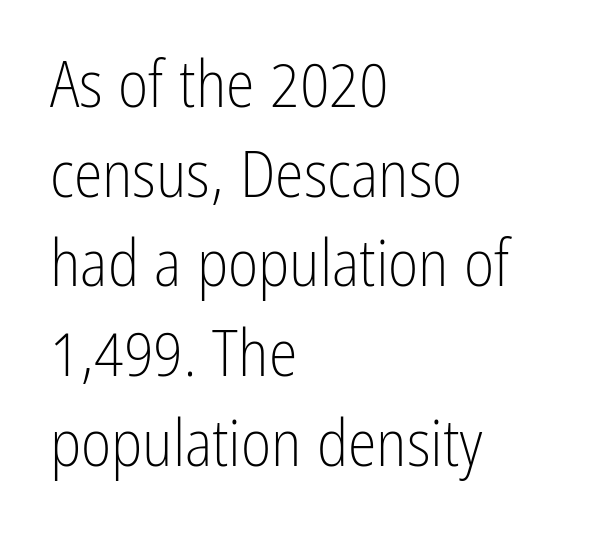
Observe the absence of serifs on each vertical stroke in this sample. Posture: upright roman. Ink coverage per letter is moderate at most. Quick note: interline space is typical. The letters advance in unequal steps, a hallmark of proportional type. The horizontal fit of the characters is conventional and even.
